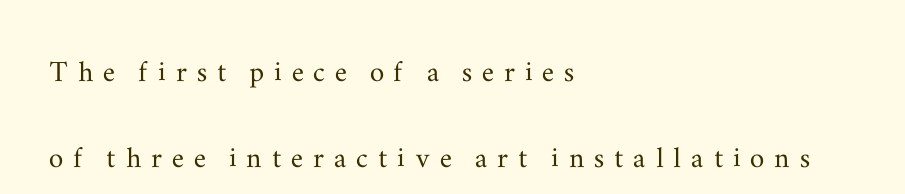
This sample has the flowing, uneven cadence of proportional lettering. Characters follow at a spacing far wider than the type designer built in. The specimen omits any rule beneath the text block's lines. Does the copy run flush right? No — it runs flush left. The characters display serif detailing at their extremities.
